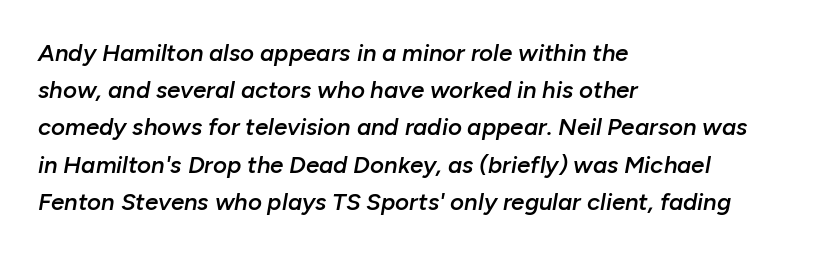
Q: Is the text bold? A: Semi-bold.
Q: Is the text italic (slanted)? A: Yes, it leans right by about 10 degrees.
Q: Is the text underlined? A: No.
Q: How is the paragraph aligned? A: Left-aligned.
Q: Is the spacing between letters normal or unusually wide? A: Normal.
Q: Is the spacing between lines tight, normal or loose? A: Normal.
